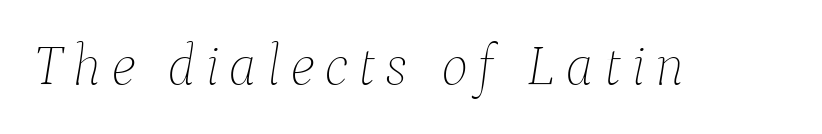
Q: Is the text bold? A: No.
Q: Is the text italic (slanted)? A: Yes, it leans right by about 9 degrees.
Q: Is the text underlined? A: No.
Q: Width (condensed, normal, or wide)? A: Normal.
Q: Stroke contrast? A: Low.
Q: x-height? A: Medium.
Q: Monospaced? A: No.
